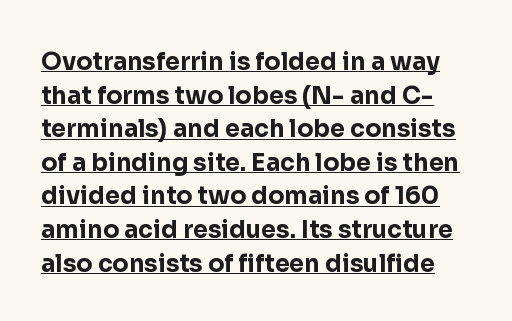
Q: Is the text bold? A: Yes.
Q: Is the text italic (slanted)? A: No, it is upright.
Q: Is the text underlined? A: Yes.
Q: Is the spacing between letters normal or unusually wide? A: Normal.
Q: Is the spacing between lines tight, normal or loose? A: Normal.
